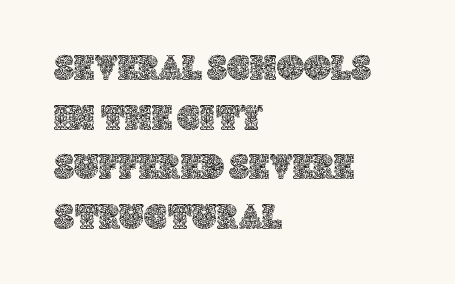
{"italic": "no", "width": "normal", "x_height": "large", "monospaced": "no", "underline": "no", "align": "left", "line_spacing": "normal", "line_spacing_ratio": 1.34, "letter_spacing": "normal", "letter_spacing_em": 0.0, "glyph_px": 37}
